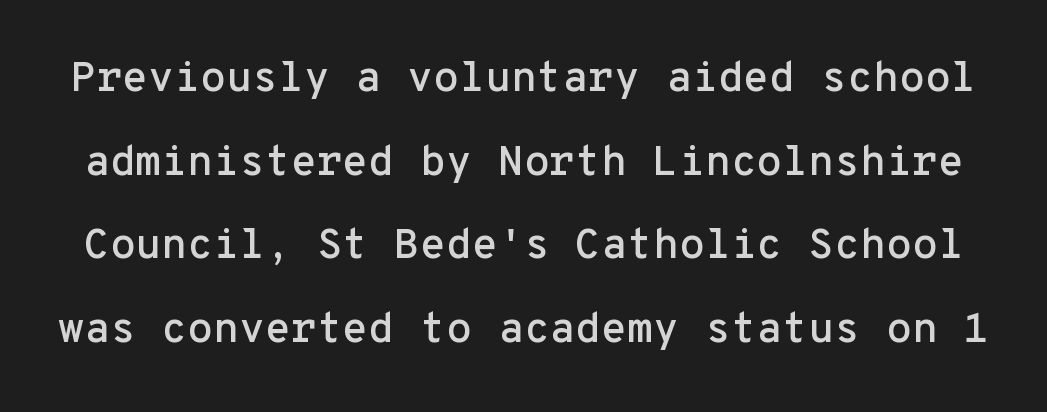
Bare-footed words on every line. A typesetter would call this monospace, since all characters share one set width. Regarding leading, the lines here are spaced well apart. Compared with typical body copy, the letter spacing here is the same. To sum up the face: it is a sans, with no serifs. Vertical strokes here are truly vertical.
